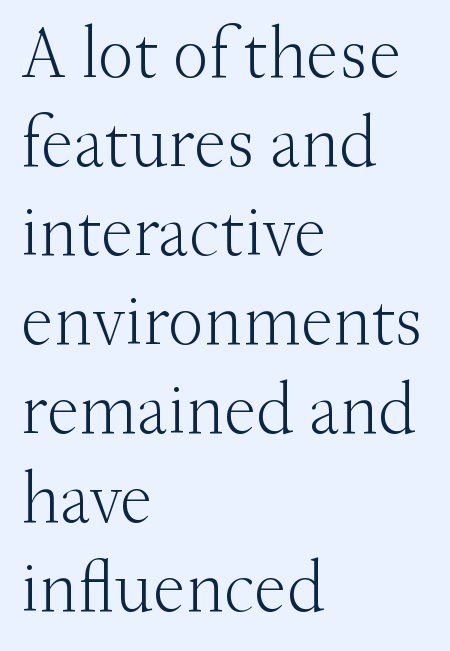
Here the glyphs are tracked normally, forming tight word shapes. Each row of text sits above clean, open space. What kind of face is this? One with serifs. If you drew a ruler down the left edge, every line would touch it.
